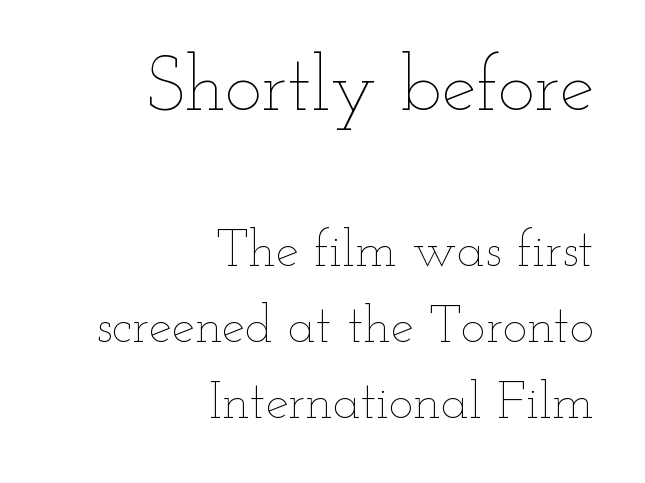
Compared with a typical body face, this is equally light or lighter still. Underline: absent. If you drew a ruler down the right edge, every line would touch it. Think of a printed novel: that variable character pitch is what you see here. These lines were composed using upright roman letters.
